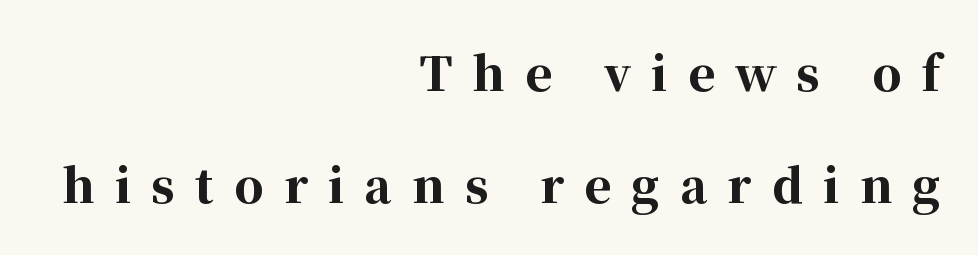
Q: Is the text bold? A: Yes.
Q: Is the text italic (slanted)? A: No, it is upright.
Q: Is the typeface a serif or a sans-serif typeface? A: Serif.
Q: Is the text underlined? A: No.
Q: How is the paragraph aligned? A: Right-aligned.
Q: Is the spacing between letters normal or unusually wide? A: Unusually wide.
Q: Is the spacing between lines tight, normal or loose? A: Loose.
Q: Width (condensed, normal, or wide)? A: Normal.
Q: Stroke contrast? A: High.
Q: x-height? A: Medium.
Q: Monospaced? A: No.
